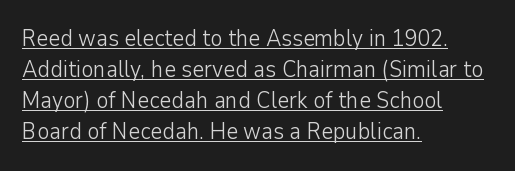
Q: Is the text bold? A: No.
Q: Is the text italic (slanted)? A: No, it is upright.
Q: Is the text underlined? A: Yes.
Q: How is the paragraph aligned? A: Left-aligned.
Q: Is the spacing between letters normal or unusually wide? A: Normal.
Q: Is the spacing between lines tight, normal or loose? A: Normal.
